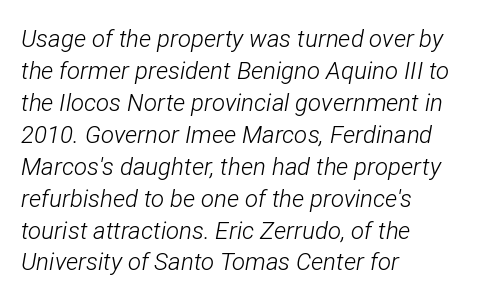
{"italic": "yes", "lean": "right", "slant_degrees": 12, "bold": "no", "underline": "no", "align": "left", "line_spacing": "normal", "line_spacing_ratio": 1.33, "letter_spacing": "normal", "letter_spacing_em": 0.0, "glyph_px": 24}
